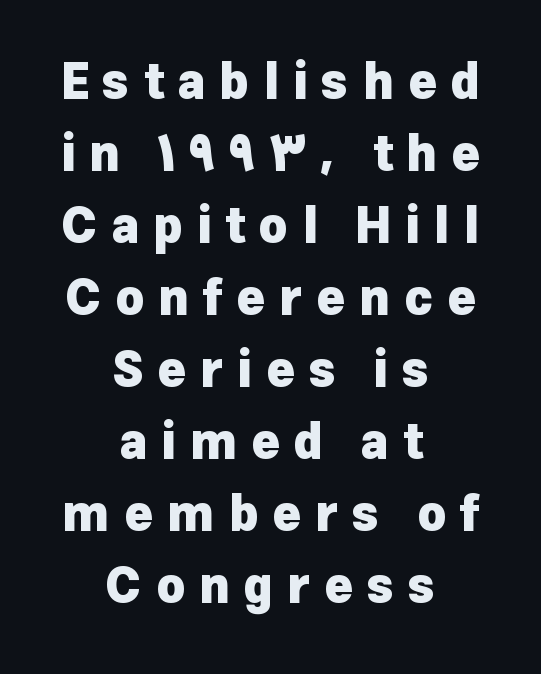
The image shows 49 px heavy sans-serif type, upright; set centered, normal line spacing (1.47x), unusually wide letter spacing (+0.28 em), not underlined; low stroke contrast and a medium x-height.
